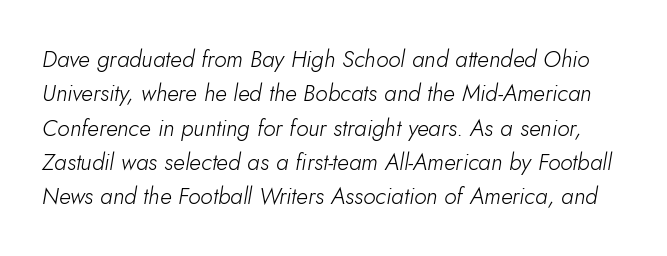
Q: Is the text bold? A: No.
Q: Is the text italic (slanted)? A: Yes, it leans right by about 5 degrees.
Q: Is the text underlined? A: No.
Q: Is the spacing between letters normal or unusually wide? A: Normal.
Q: Is the spacing between lines tight, normal or loose? A: Normal.
